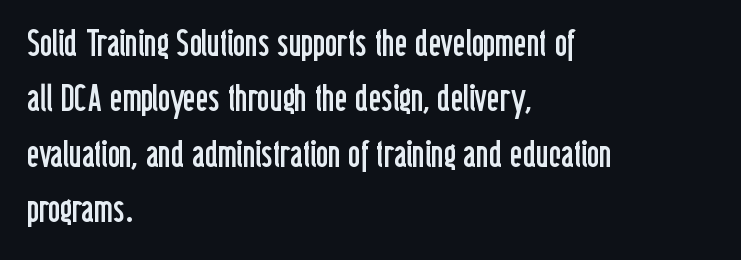
The image shows 38 px regular-weight, condensed sans-serif type, upright; set left-aligned, normal line spacing (1.46x), normal letter spacing, not underlined; low stroke contrast and a medium x-height.
